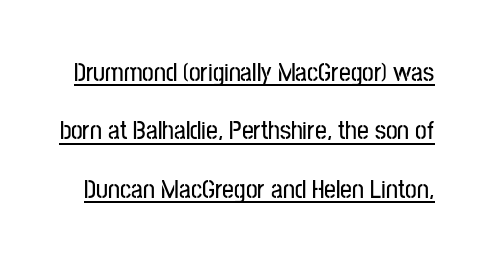
Q: Is the text italic (slanted)? A: No, it is upright.
Q: Is the text underlined? A: Yes.
Q: Is the spacing between letters normal or unusually wide? A: Normal.
Q: Is the spacing between lines tight, normal or loose? A: Loose.
